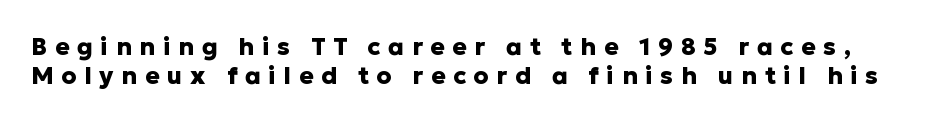
The image shows 24 px bold type, upright; set line spacing 1.2x, unusually wide letter spacing (+0.32 em), not underlined.
